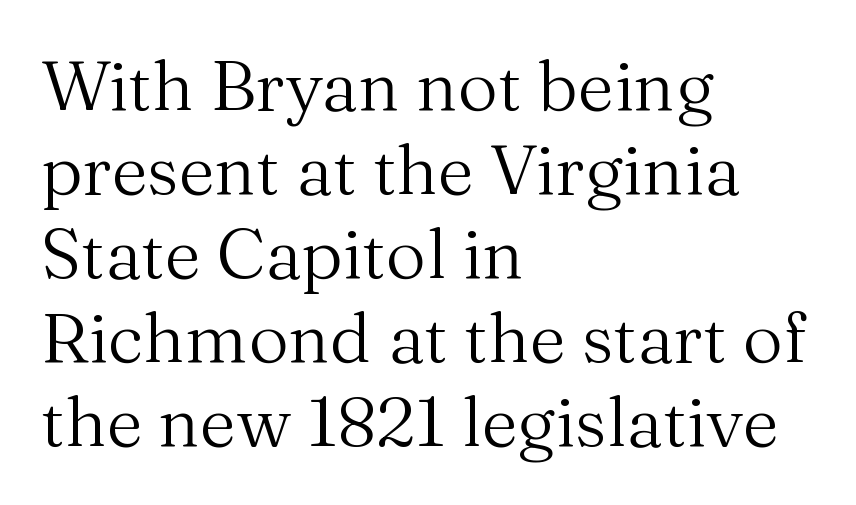
The glyphs are unaccompanied by any horizontal stroke below them. The weight would be labelled regular, book, light, or lighter still. Character widths vary here, with narrow letters taking less room than wide ones. Compared with a centered layout, this one pins lines to the left instead. The face used here is seriffed, in the tradition of book romans.
